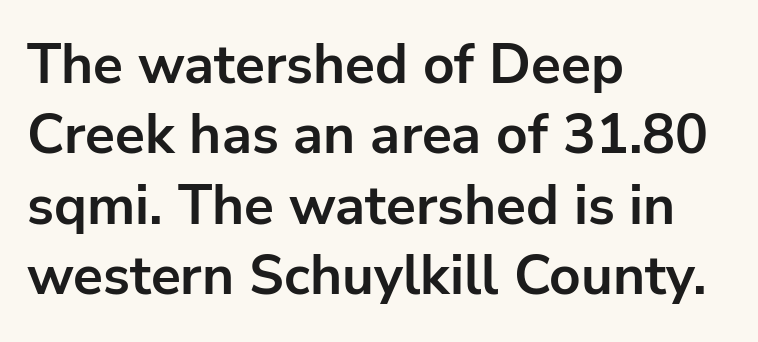
The image shows 55 px bold sans-serif type, upright; set left-aligned, normal line spacing (1.28x), normal letter spacing, not underlined; low stroke contrast and a medium x-height.
